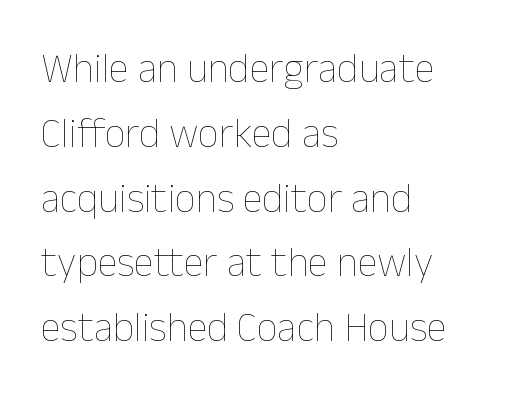
Q: Is the text bold? A: No.
Q: Is the text italic (slanted)? A: No, it is upright.
Q: Is the text underlined? A: No.
Q: How is the paragraph aligned? A: Left-aligned.
Q: Is the spacing between letters normal or unusually wide? A: Normal.
Q: Is the spacing between lines tight, normal or loose? A: Normal.
Q: Width (condensed, normal, or wide)? A: Normal.
Q: Stroke contrast? A: Low.
Q: x-height? A: Medium.
Q: Monospaced? A: No.
